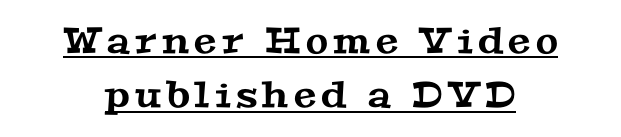
The image shows 36 px wide serif type; set centered, normal line spacing (1.51x), underlined; medium stroke contrast and a medium x-height.
